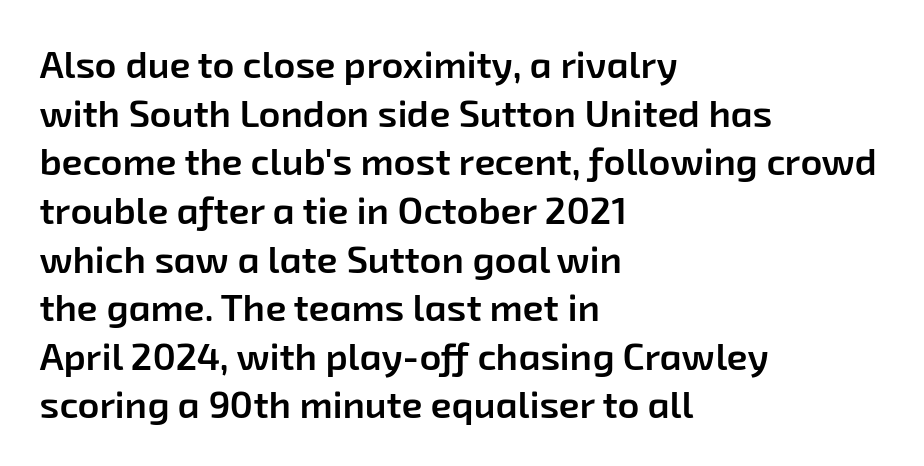
{"serif": "no", "bold": "semi", "weight": "semibold", "width": "normal", "stroke_contrast": "low", "x_height": "medium", "monospaced": "no", "underline": "no", "align": "left", "line_spacing": "normal", "line_spacing_ratio": 1.28, "letter_spacing": "normal", "letter_spacing_em": 0.0, "glyph_px": 38}
